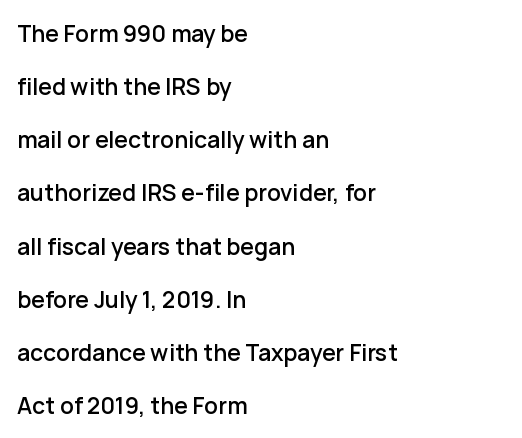
{"italic": "no", "underline": "no", "align": "left", "line_spacing": "loose", "line_spacing_ratio": 2.31, "letter_spacing": "normal", "letter_spacing_em": 0.0, "glyph_px": 23}
